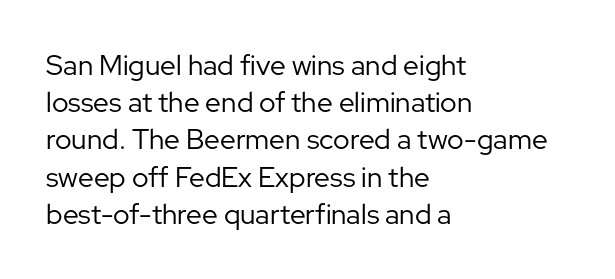
Descender tails drop into unmarked territory. Check where the strokes stop: nothing finishes them off — pure sans. Think of a printed novel: that variable character pitch is what you see here. The typography opts for an upright posture over an oblique one.
